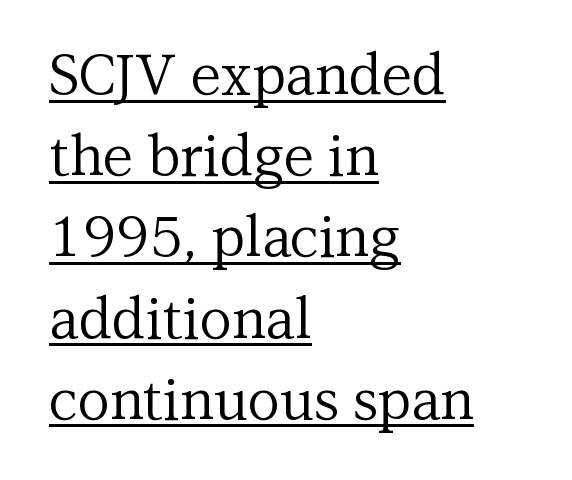
Q: Is the text bold? A: No.
Q: Is the text italic (slanted)? A: No, it is upright.
Q: Is the typeface a serif or a sans-serif typeface? A: Serif.
Q: Is the text underlined? A: Yes.
Q: How is the paragraph aligned? A: Left-aligned.
Q: Is the spacing between letters normal or unusually wide? A: Normal.
Q: Is the spacing between lines tight, normal or loose? A: Normal.
Q: Width (condensed, normal, or wide)? A: Normal.
Q: Stroke contrast? A: Medium.
Q: x-height? A: Medium.
Q: Monospaced? A: No.
